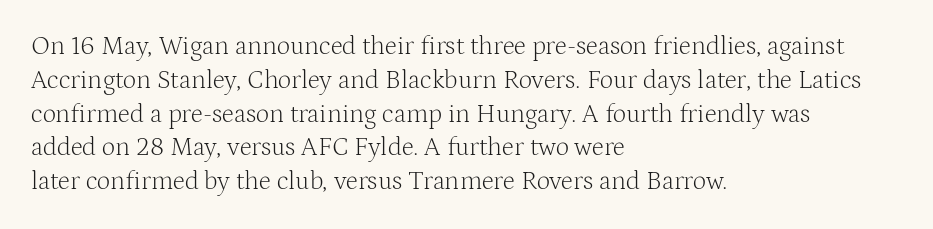
{"italic": "no", "bold": "no", "underline": "no", "align": "left", "line_spacing": "normal", "line_spacing_ratio": 1.3, "letter_spacing": "normal", "letter_spacing_em": 0.0, "glyph_px": 26}
